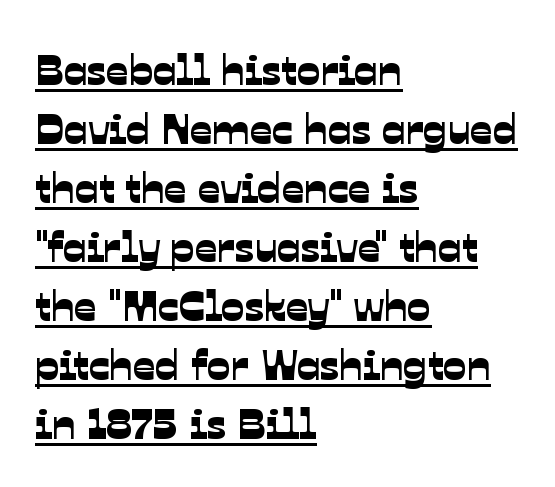
Q: Is the typeface a serif or a sans-serif typeface? A: Sans-serif.
Q: Is the text underlined? A: Yes.
Q: How is the paragraph aligned? A: Left-aligned.
Q: Is the spacing between letters normal or unusually wide? A: Normal.
Q: Is the spacing between lines tight, normal or loose? A: Normal.
Q: Width (condensed, normal, or wide)? A: Normal.
Q: Stroke contrast? A: Low.
Q: x-height? A: Medium.
Q: Monospaced? A: No.
